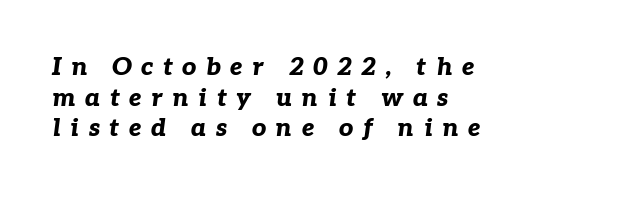
Check the space under the baseline: it is left empty. The ragged edge is on the right, which tells us the setting is flush left. Thick stems and heavy bowls — unmistakably bold. These lines have a slow, spaced-out rhythm from letter to letter. The axis of the letterforms is tilted away from vertical.
